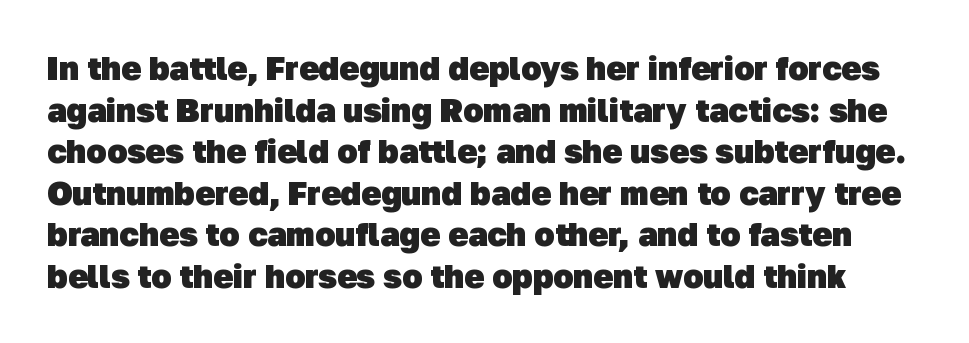
The image shows 33 px heavy sans-serif type; set normal line spacing (1.26x), normal letter spacing, not underlined; low stroke contrast and a medium x-height.
